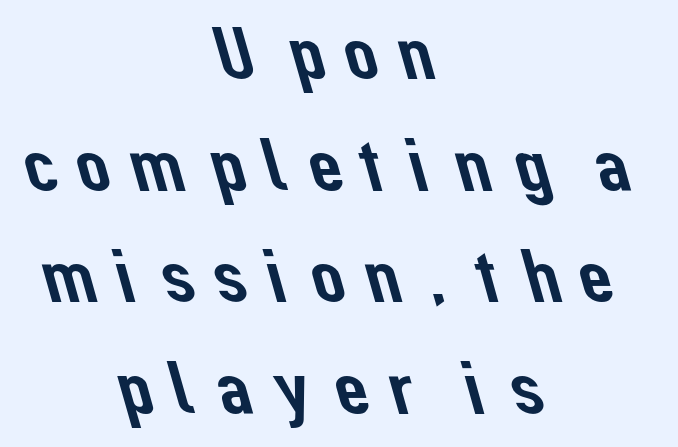
The image shows 76 px sans-serif type; set centered, normal line spacing (1.47x), not underlined; low stroke contrast and a medium x-height.
